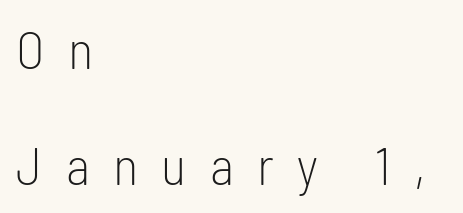
Q: Is the text bold? A: No.
Q: Is the text italic (slanted)? A: No, it is upright.
Q: Is the typeface a serif or a sans-serif typeface? A: Sans-serif.
Q: Is the text underlined? A: No.
Q: How is the paragraph aligned? A: Left-aligned.
Q: Is the spacing between letters normal or unusually wide? A: Unusually wide.
Q: Is the spacing between lines tight, normal or loose? A: Loose.
Q: Width (condensed, normal, or wide)? A: Condensed.
Q: Stroke contrast? A: Low.
Q: x-height? A: Medium.
Q: Monospaced? A: No.
